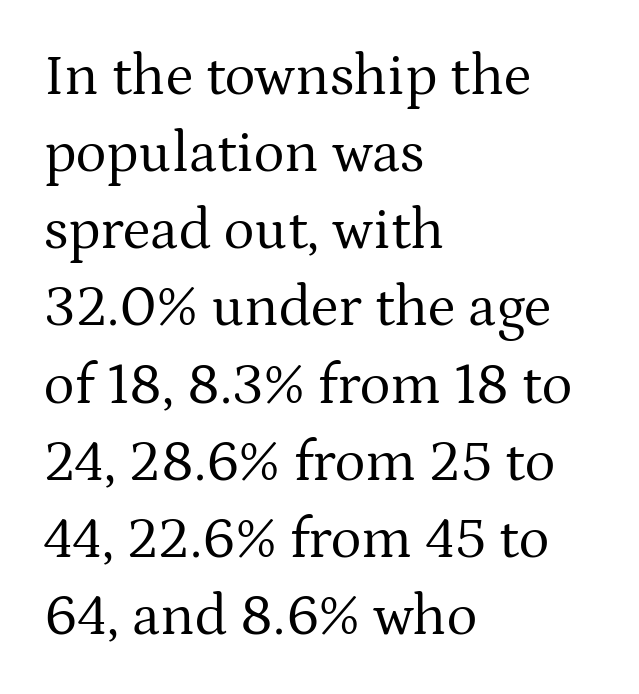
{"serif": "yes", "italic": "no", "bold": "no", "weight": "regular", "width": "normal", "stroke_contrast": "medium", "x_height": "medium", "monospaced": "no", "underline": "no", "align": "left", "line_spacing": "normal", "line_spacing_ratio": 1.33, "letter_spacing": "normal", "letter_spacing_em": 0.0, "glyph_px": 58}
